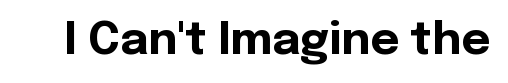
The letterforms sit shoulder to shoulder at normal distance. Descenders are the only things crossing below the line. A sans-serif font was chosen for this passage. The letters advance in unequal steps, a hallmark of proportional type. Weight: bold.
